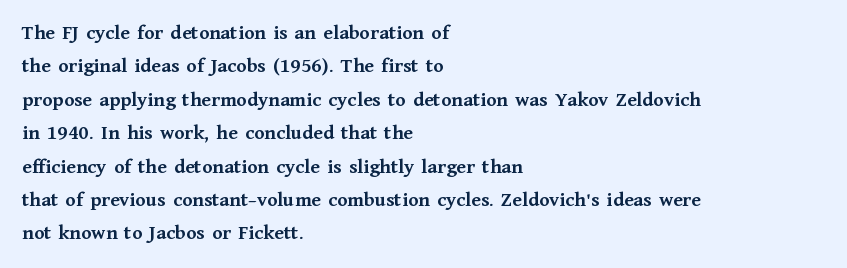
{"italic": "no", "bold": "yes", "underline": "no", "align": "left", "line_spacing": "normal", "line_spacing_ratio": 1.59, "letter_spacing": "normal", "letter_spacing_em": 0.0, "glyph_px": 21}
